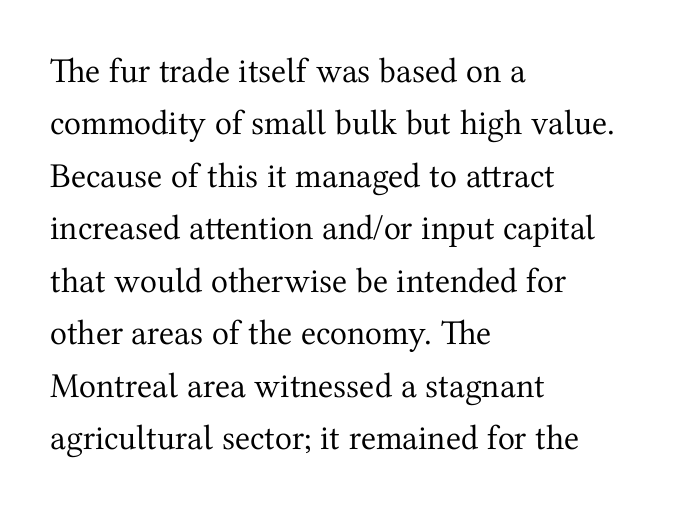
Q: Is the text bold? A: No.
Q: Is the text italic (slanted)? A: No, it is upright.
Q: Is the typeface a serif or a sans-serif typeface? A: Serif.
Q: Is the text underlined? A: No.
Q: How is the paragraph aligned? A: Left-aligned.
Q: Is the spacing between letters normal or unusually wide? A: Normal.
Q: Is the spacing between lines tight, normal or loose? A: Normal.
Q: Width (condensed, normal, or wide)? A: Normal.
Q: Stroke contrast? A: Medium.
Q: x-height? A: Medium.
Q: Monospaced? A: No.
